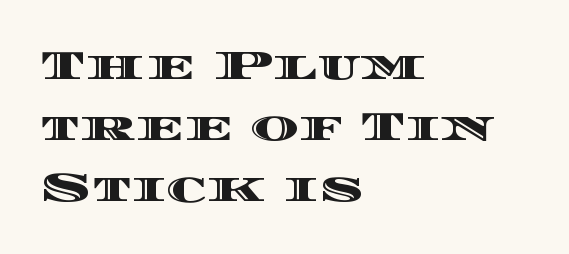
Q: Is the text italic (slanted)? A: No, it is upright.
Q: Is the text underlined? A: No.
Q: How is the paragraph aligned? A: Left-aligned.
Q: Is the spacing between letters normal or unusually wide? A: Normal.
Q: Is the spacing between lines tight, normal or loose? A: Normal.
Q: Width (condensed, normal, or wide)? A: Wide.
Q: x-height? A: Large.
Q: Monospaced? A: No.
